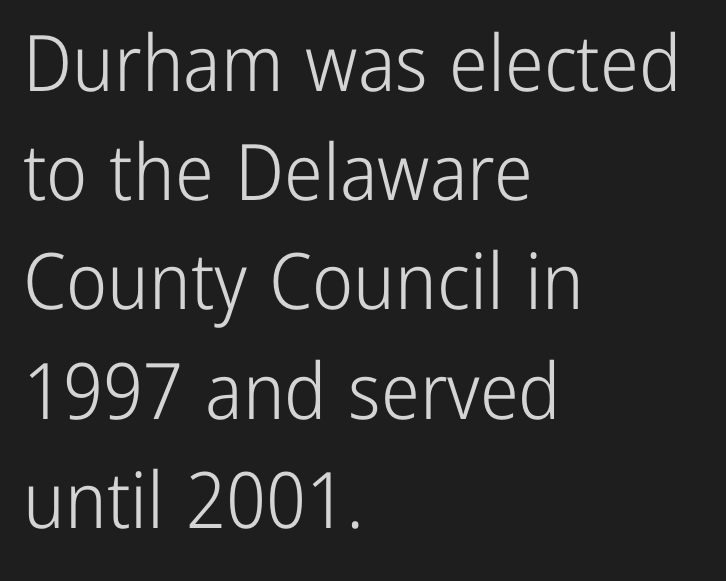
Proportional: the letters do not fall into vertical columns. A normal amount of white space separates one row of letters from the next. Letters rest on an invisible, unmarked baseline. The letterforms sit shoulder to shoulder at normal distance. Vertical stems look standard width or narrower in stroke. This rendering uses left alignment, leaving the right contour irregular.
